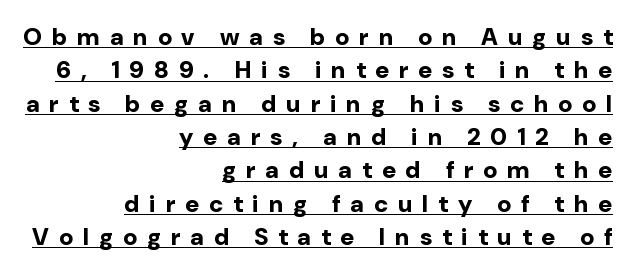
{"italic": "no", "bold": "yes", "underline": "yes", "align": "right", "line_spacing": "normal", "line_spacing_ratio": 1.39, "letter_spacing": "wide", "letter_spacing_em": 0.42, "glyph_px": 24}
